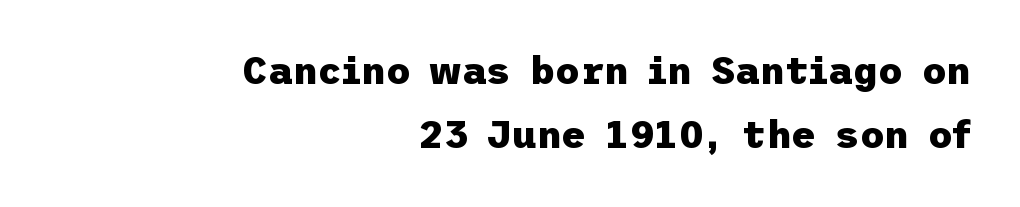
The image shows 38 px heavy sans-serif type, upright; set right-aligned, normal line spacing (1.69x), normal letter spacing, not underlined; low stroke contrast and a medium x-height.
